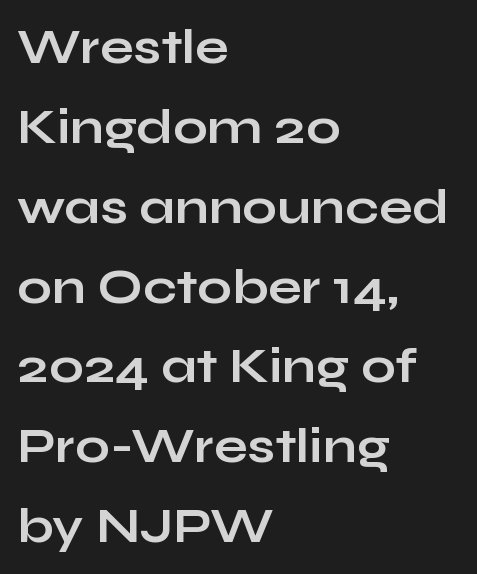
Q: Is the text bold? A: Yes.
Q: Is the text italic (slanted)? A: No, it is upright.
Q: Is the typeface a serif or a sans-serif typeface? A: Sans-serif.
Q: Is the text underlined? A: No.
Q: How is the paragraph aligned? A: Left-aligned.
Q: Is the spacing between letters normal or unusually wide? A: Normal.
Q: Is the spacing between lines tight, normal or loose? A: Normal.
Q: Width (condensed, normal, or wide)? A: Wide.
Q: Stroke contrast? A: Low.
Q: x-height? A: Medium.
Q: Monospaced? A: No.
